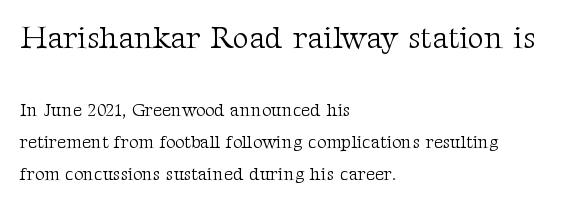
{"serif": "yes", "italic": "no", "bold": "no", "weight": "light", "width": "normal", "stroke_contrast": "medium", "x_height": "medium", "monospaced": "no", "underline": "no", "align": "left", "line_spacing_ratio": 1.76, "letter_spacing": "normal", "letter_spacing_em": 0.0, "larger_block": "first", "size_ratio": 1.72, "glyph_px": 31}
